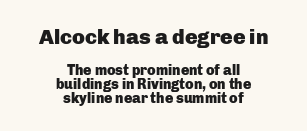
The image shows 21 px bold type, upright; set centered, tight line spacing (0.98x), normal letter spacing, not underlined; the first (top) block is 1.5x larger.
